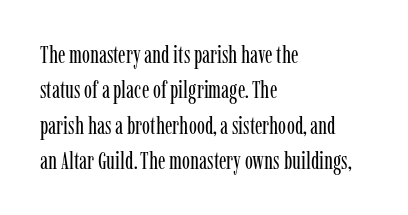
{"italic": "no", "bold": "no", "underline": "no", "align": "left", "line_spacing": "normal", "line_spacing_ratio": 1.47, "letter_spacing": "normal", "letter_spacing_em": 0.0, "glyph_px": 24}
